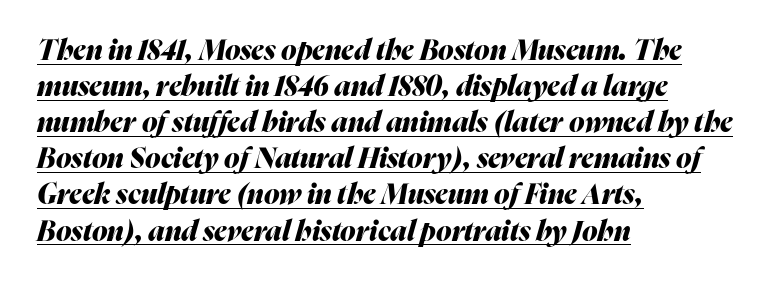
Q: Is the text bold? A: Yes.
Q: Is the text italic (slanted)? A: Yes, it leans right by about 16 degrees.
Q: Is the text underlined? A: Yes.
Q: How is the paragraph aligned? A: Left-aligned.
Q: Is the spacing between letters normal or unusually wide? A: Normal.
Q: Is the spacing between lines tight, normal or loose? A: Normal.
Q: Width (condensed, normal, or wide)? A: Normal.
Q: Stroke contrast? A: Medium.
Q: x-height? A: Medium.
Q: Monospaced? A: No.
